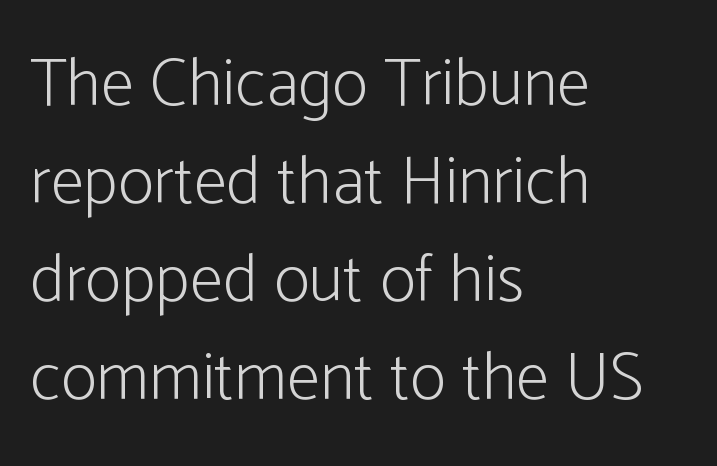
The image shows 68 px light, condensed sans-serif type, upright; set left-aligned, normal line spacing (1.44x), normal letter spacing, not underlined; low stroke contrast and a medium x-height.
